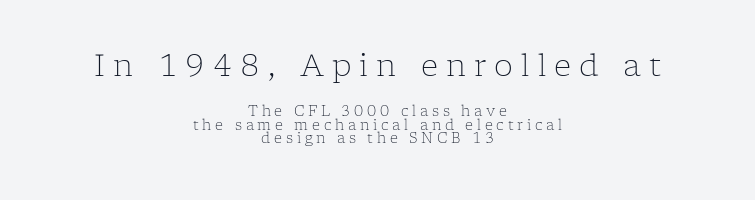
Q: Is the text bold? A: No.
Q: Is the text italic (slanted)? A: No, it is upright.
Q: Is the typeface a serif or a sans-serif typeface? A: Serif.
Q: Is the text underlined? A: No.
Q: How is the paragraph aligned? A: Centered.
Q: Is the spacing between letters normal or unusually wide? A: Unusually wide.
Q: Is the spacing between lines tight, normal or loose? A: Tight.
Q: Which block of text is set in a larger size, the first (top) or the second (bottom)? A: The first (top) one.
Q: Width (condensed, normal, or wide)? A: Normal.
Q: Stroke contrast? A: Low.
Q: x-height? A: Medium.
Q: Monospaced? A: No.
